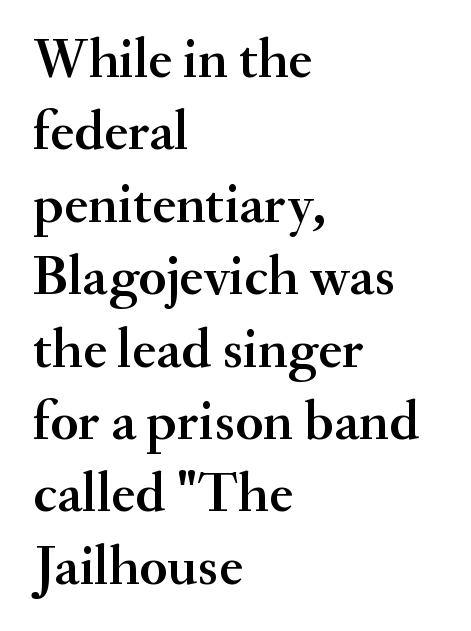
The image shows 57 px serif type, upright; set left-aligned, normal line spacing (1.27x), normal letter spacing, not underlined; medium stroke contrast and a small x-height.
